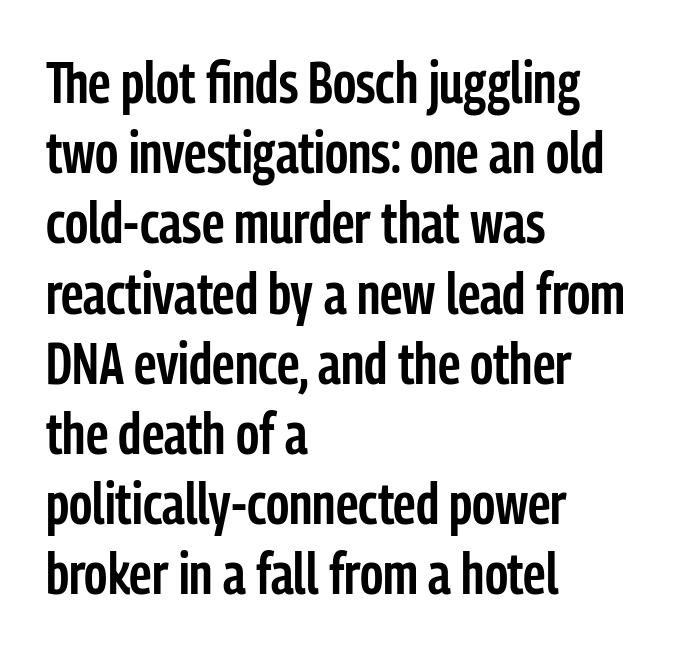
This is the in-between weight designers call semibold or demi. Decoration check: the copy has no underline. Are there feet on the stems? There aren't — it's a sans. Do the characters align in a grid? No, the font is proportional. A typesetter would call this zero additional tracking.
